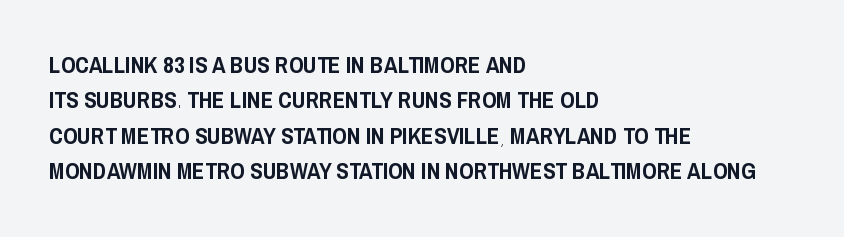
Q: Is the text italic (slanted)? A: No, it is upright.
Q: Is the text underlined? A: No.
Q: How is the paragraph aligned? A: Left-aligned.
Q: Is the spacing between letters normal or unusually wide? A: Normal.
Q: Is the spacing between lines tight, normal or loose? A: Normal.
